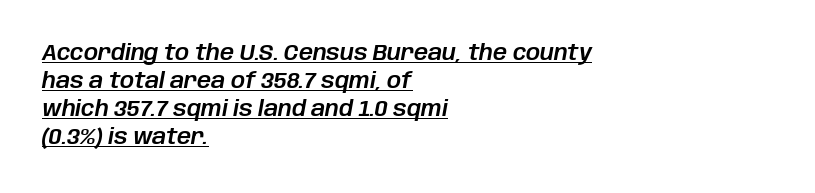
{"italic": "yes", "lean": "right", "slant_degrees": 10, "underline": "yes", "align": "left", "line_spacing": "normal", "line_spacing_ratio": 1.28, "letter_spacing": "normal", "letter_spacing_em": 0.0, "glyph_px": 22}
